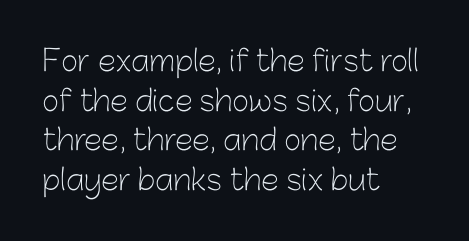
The image shows 29 px light sans-serif type, upright; set left-aligned, normal line spacing (1.37x), normal letter spacing, not underlined; low stroke contrast and a medium x-height.
